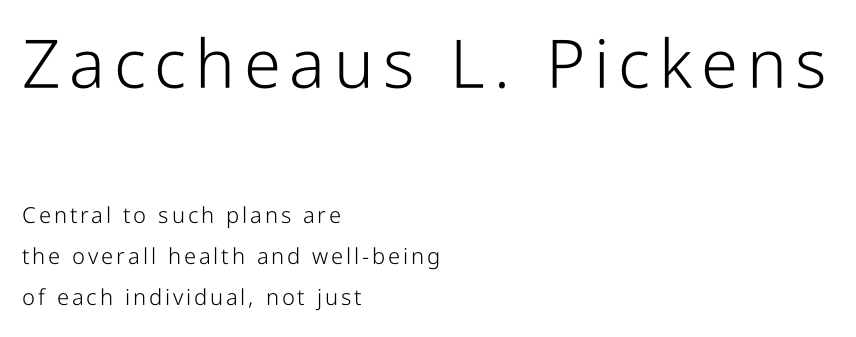
Think of a printed novel: that variable character pitch is what you see here. The font is comparable to plain body text, perhaps lighter. The text was rendered using a sans face with plain stroke endings. Nope, not italic — everything's standing straight. Descenders hang freely into open space. Horizontally, the lines are justified to the leading edge only.
